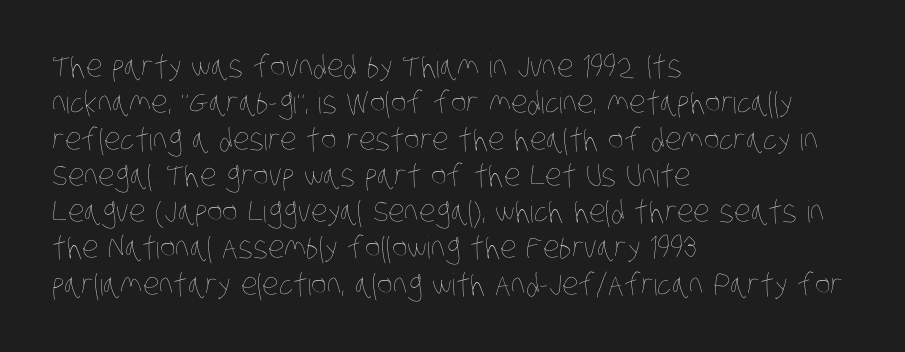
{"bold": "no", "weight": "thin", "width": "condensed", "stroke_contrast": "low", "x_height": "large", "monospaced": "no", "underline": "no", "align": "left", "line_spacing_ratio": 1.21, "letter_spacing": "normal", "letter_spacing_em": 0.0, "glyph_px": 30}
